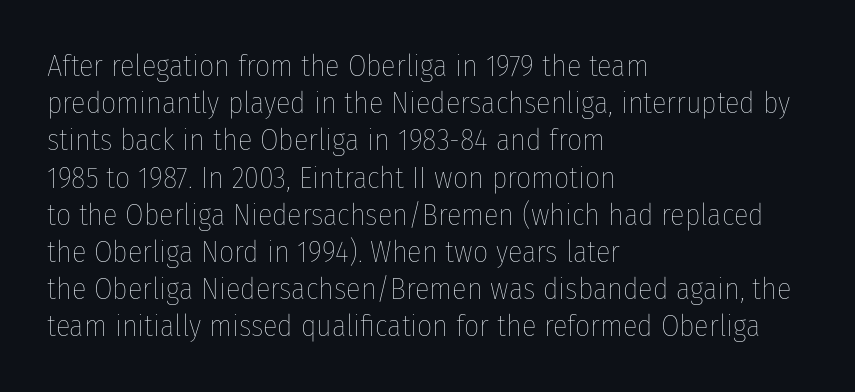
The image shows 30 px thin, condensed type, upright; set left-aligned, line spacing 1.24x, normal letter spacing, not underlined; low stroke contrast and a medium x-height.
